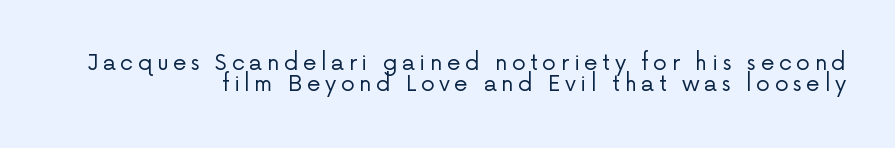
The image shows 22 px text type, upright; set right-aligned, tight line spacing (0.96x), unusually wide letter spacing (+0.2 em), not underlined.
